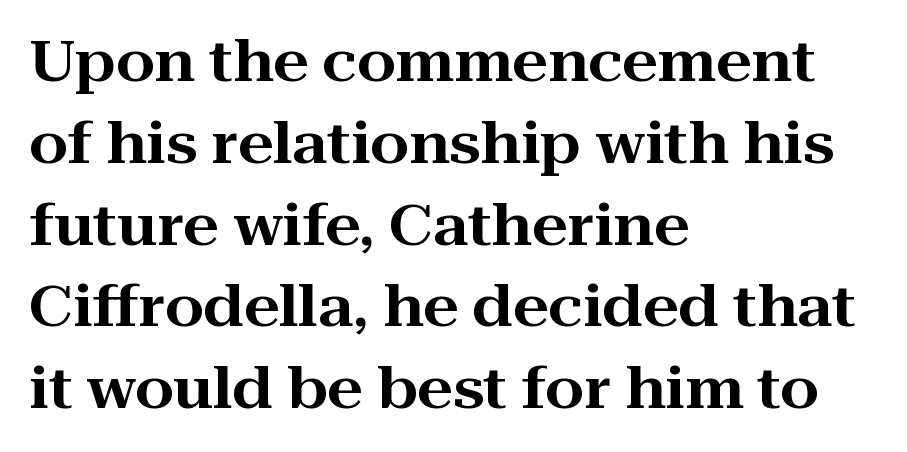
{"serif": "yes", "italic": "no", "width": "wide", "stroke_contrast": "high", "x_height": "medium", "monospaced": "no", "underline": "no", "align": "left", "line_spacing": "normal", "line_spacing_ratio": 1.46, "letter_spacing": "normal", "letter_spacing_em": 0.0, "glyph_px": 56}
